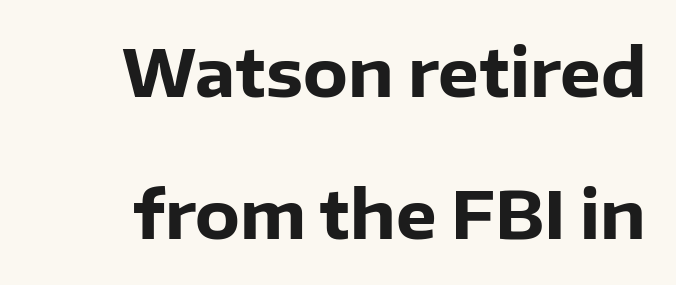
Q: Is the text bold? A: Yes.
Q: Is the text italic (slanted)? A: No, it is upright.
Q: Is the typeface a serif or a sans-serif typeface? A: Sans-serif.
Q: Is the text underlined? A: No.
Q: Is the spacing between letters normal or unusually wide? A: Normal.
Q: Is the spacing between lines tight, normal or loose? A: Loose.
Q: Width (condensed, normal, or wide)? A: Normal.
Q: Stroke contrast? A: Low.
Q: x-height? A: Medium.
Q: Monospaced? A: No.
